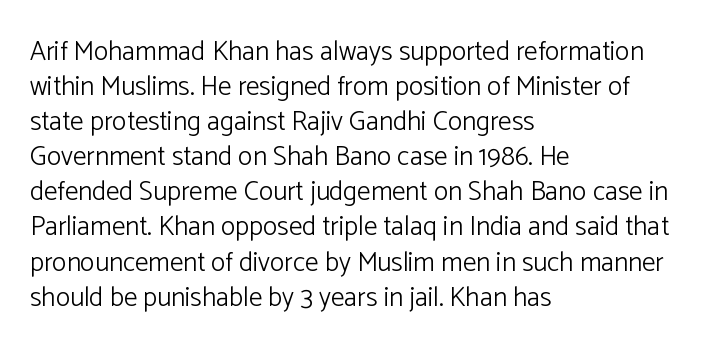
{"italic": "no", "bold": "no", "underline": "no", "align": "left", "line_spacing": "normal", "line_spacing_ratio": 1.3, "letter_spacing": "normal", "letter_spacing_em": 0.0, "glyph_px": 27}
